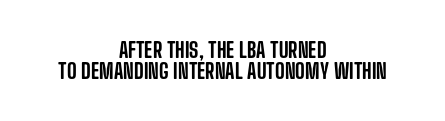
{"italic": "no", "underline": "no", "align": "center", "line_spacing": "tight", "line_spacing_ratio": 0.98, "letter_spacing": "normal", "letter_spacing_em": 0.0, "glyph_px": 21}
